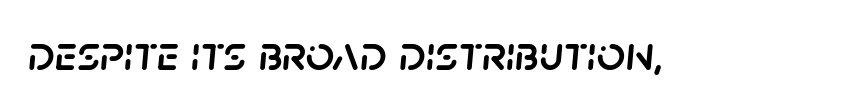
Has an underline been added? It has not. You can tell it's italic because the verticals aren't actually vertical. Note the varied advance widths — an 'i' is clearly narrower than an 'm'. What stands out about the letter spacing? Nothing — it is the standard amount.
